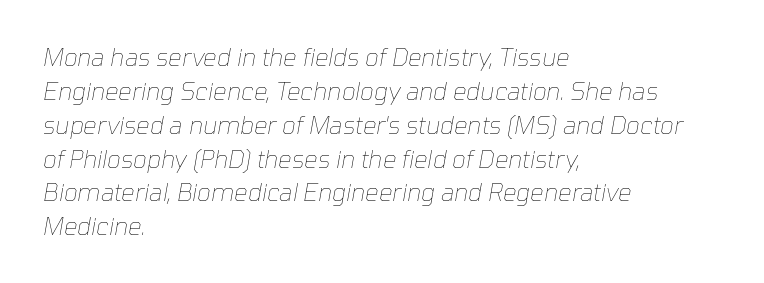
No heavy texture on the line: the type isn't bold. In terms of letterspacing, this is plain default setting. Horizontal bands of white between lines are of average thickness. The ragged edge is on the right, which tells us the setting is flush left. Check the space under the baseline: it is left empty. Slanted lettering throughout.
